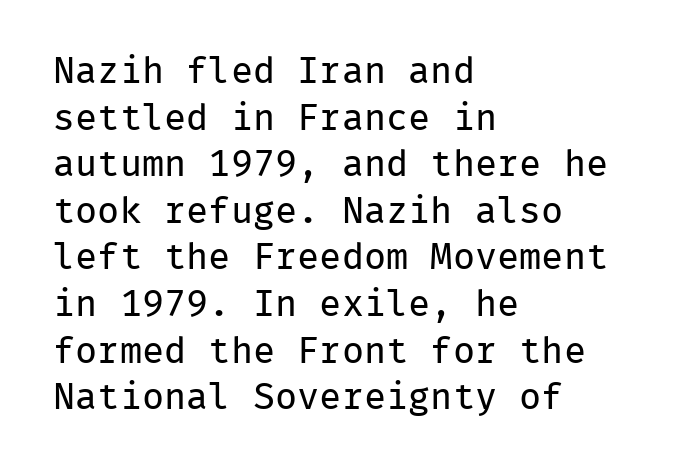
These lines keep a tight, regular rhythm from letter to letter. Bold? No — there's no thickening of the strokes. Observe the absence of serifs on each vertical stroke in this sample. This sample has the even, mechanical cadence of fixed-width lettering. Line spacing here is normal. The lines are quadded left.
